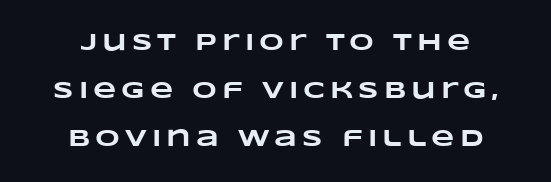
Q: Is the text bold? A: Yes.
Q: Is the text underlined? A: No.
Q: How is the paragraph aligned? A: Centered.
Q: Is the spacing between letters normal or unusually wide? A: Unusually wide.
Q: Is the spacing between lines tight, normal or loose? A: Loose.
